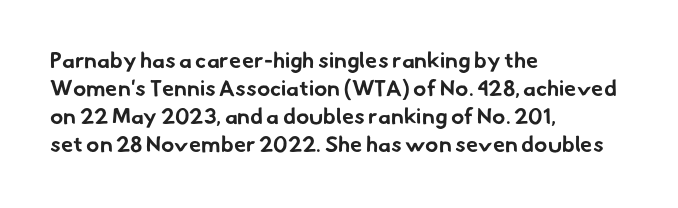
This rendering uses left alignment, leaving the right contour irregular. The gaps between neighbouring characters are ordinary and unremarkable. The leading is moderate, giving the passage an even texture. Compared with an ordinary text face, these strokes are far heavier — a full bold. This rendering features lettering with no underline.
